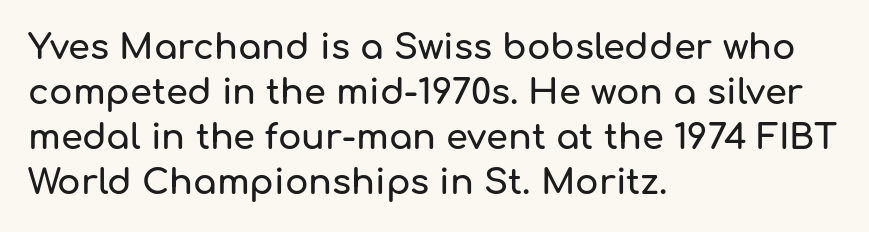
Q: Is the text italic (slanted)? A: No, it is upright.
Q: Is the typeface a serif or a sans-serif typeface? A: Sans-serif.
Q: Is the text underlined? A: No.
Q: How is the paragraph aligned? A: Left-aligned.
Q: Is the spacing between letters normal or unusually wide? A: Normal.
Q: Is the spacing between lines tight, normal or loose? A: Normal.
Q: Width (condensed, normal, or wide)? A: Normal.
Q: Stroke contrast? A: Low.
Q: x-height? A: Medium.
Q: Monospaced? A: No.
